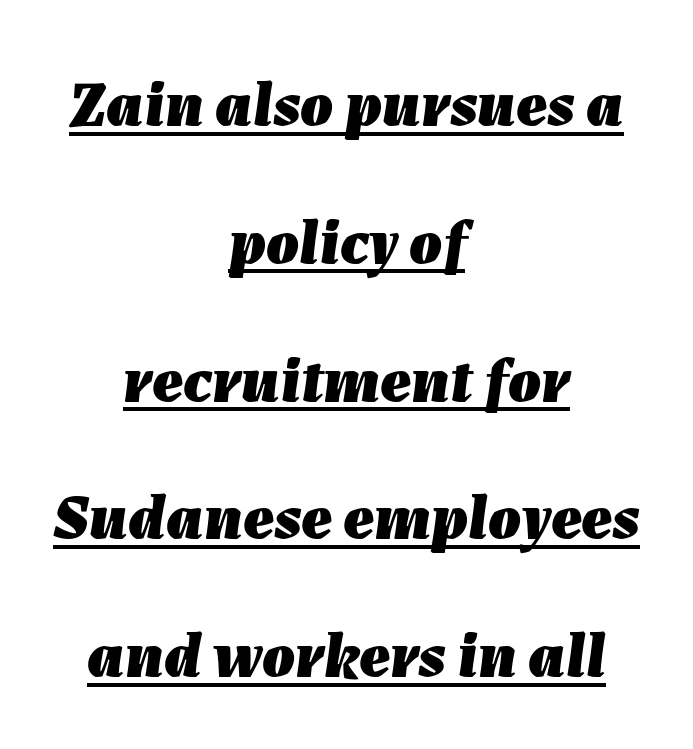
A dark, heavy texture on the line: the type is bold. Caption: multi-line text, centered on the measure. Students, observe the line beneath the letters — that is underlining. The type is set solid horizontally, with unmodified tracking. If you measured baseline to baseline, you'd find a long distance. Is this a fixed-width face? No — the glyphs have proportional, varying widths.
